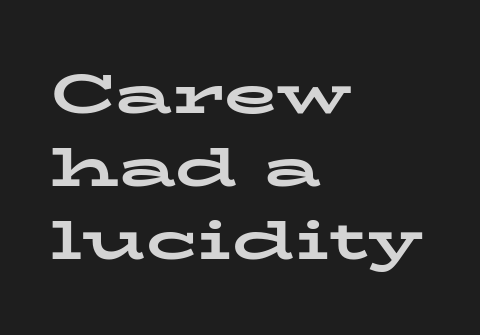
{"serif": "yes", "italic": "no", "bold": "yes", "weight": "bold", "width": "wide", "stroke_contrast": "low", "x_height": "medium", "monospaced": "no", "underline": "no", "align": "left", "line_spacing": "normal", "line_spacing_ratio": 1.33, "letter_spacing": "normal", "letter_spacing_em": 0.0, "glyph_px": 55}
